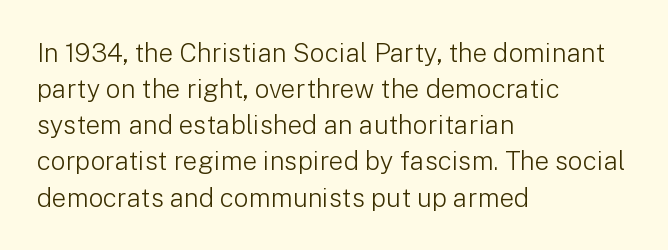
Q: Is the text bold? A: No.
Q: Is the text italic (slanted)? A: No, it is upright.
Q: Is the text underlined? A: No.
Q: How is the paragraph aligned? A: Left-aligned.
Q: Is the spacing between letters normal or unusually wide? A: Normal.
Q: Is the spacing between lines tight, normal or loose? A: Normal.
